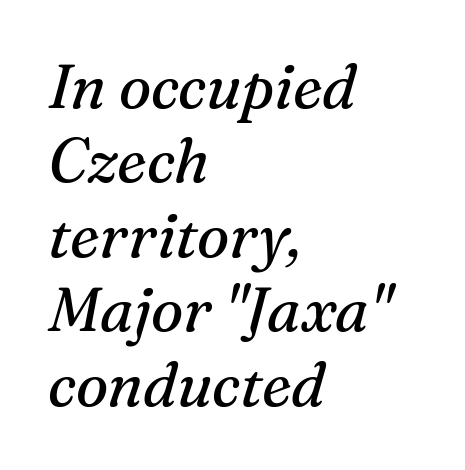
Q: Is the text bold? A: No.
Q: Is the text italic (slanted)? A: Yes, it leans right by about 16 degrees.
Q: Is the typeface a serif or a sans-serif typeface? A: Serif.
Q: Is the text underlined? A: No.
Q: How is the paragraph aligned? A: Left-aligned.
Q: Is the spacing between letters normal or unusually wide? A: Normal.
Q: Width (condensed, normal, or wide)? A: Normal.
Q: Stroke contrast? A: Medium.
Q: x-height? A: Medium.
Q: Monospaced? A: No.
